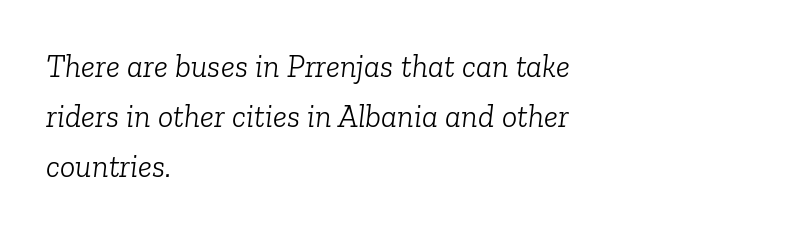
Q: Is the text bold? A: No.
Q: Is the text italic (slanted)? A: Yes, it leans right by about 6 degrees.
Q: Is the typeface a serif or a sans-serif typeface? A: Serif.
Q: Is the text underlined? A: No.
Q: How is the paragraph aligned? A: Left-aligned.
Q: Is the spacing between letters normal or unusually wide? A: Normal.
Q: Is the spacing between lines tight, normal or loose? A: Normal.
Q: Width (condensed, normal, or wide)? A: Normal.
Q: Stroke contrast? A: Low.
Q: x-height? A: Medium.
Q: Monospaced? A: No.
